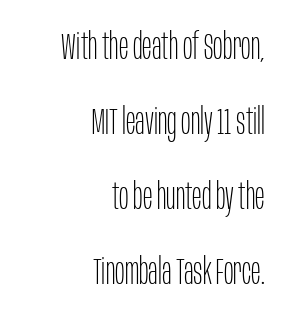
Q: Is the text bold? A: No.
Q: Is the text italic (slanted)? A: No, it is upright.
Q: Is the typeface a serif or a sans-serif typeface? A: Sans-serif.
Q: Is the text underlined? A: No.
Q: How is the paragraph aligned? A: Right-aligned.
Q: Is the spacing between letters normal or unusually wide? A: Normal.
Q: Is the spacing between lines tight, normal or loose? A: Loose.
Q: Width (condensed, normal, or wide)? A: Condensed.
Q: Stroke contrast? A: Low.
Q: x-height? A: Large.
Q: Monospaced? A: No.
